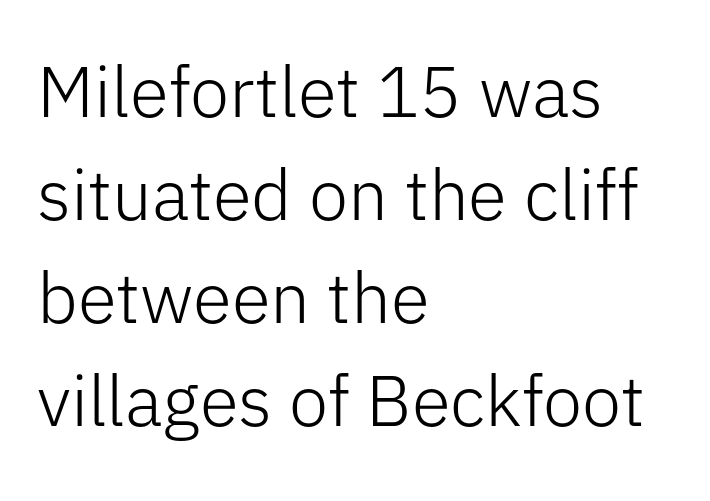
The image shows 71 px light sans-serif type, upright; set left-aligned, normal line spacing (1.45x), normal letter spacing, not underlined; low stroke contrast and a medium x-height.
